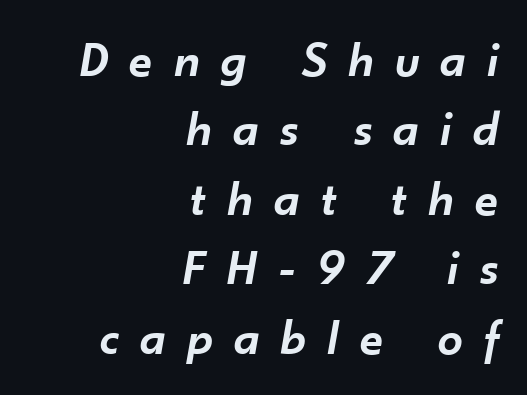
{"italic": "yes", "lean": "right", "slant_degrees": 10, "bold": "semi", "weight": "semibold", "width": "normal", "stroke_contrast": "low", "x_height": "small", "monospaced": "no", "underline": "no", "align": "right", "line_spacing": "normal", "line_spacing_ratio": 1.39, "letter_spacing": "wide", "letter_spacing_em": 0.43, "glyph_px": 50}
